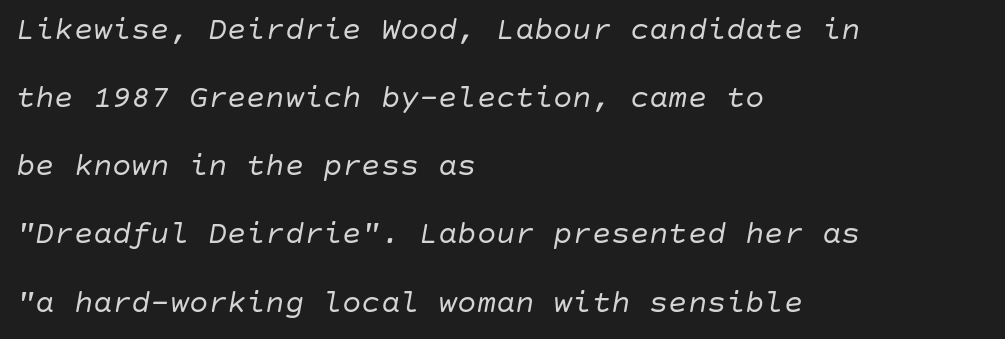
Each line starts at the same left margin while the right side varies. Each word holds together tightly as a unit, with standard inter-letter gaps. If you drew a line through each stem, it would be angled. A typesetter would call this leading open, well beyond the default. Unbolded letterforms with no extra heft.
